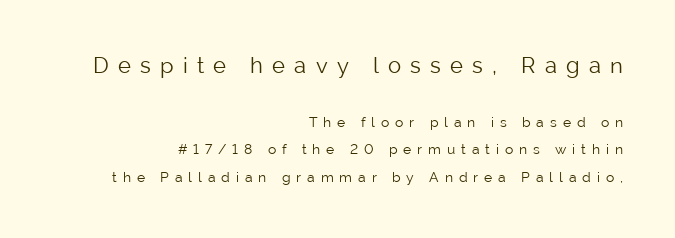
Q: Is the text bold? A: No.
Q: Is the text italic (slanted)? A: No, it is upright.
Q: Is the text underlined? A: No.
Q: How is the paragraph aligned? A: Right-aligned.
Q: Is the spacing between letters normal or unusually wide? A: Unusually wide.
Q: Is the spacing between lines tight, normal or loose? A: Loose.
Q: Which block of text is set in a larger size, the first (top) or the second (bottom)? A: The first (top) one.
